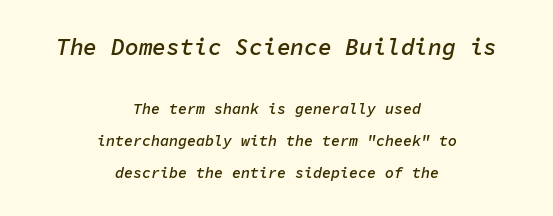
Horizontal alignment here is central, giving a formal, balanced look. The foot of each line stays bare and open. This sample uses an oblique cut, with every glyph tilted off the vertical. Rows of type keep a wide berth in the vertical direction. This is moderately heavy type, rendered in semibold. The composition opens big and finishes small.
